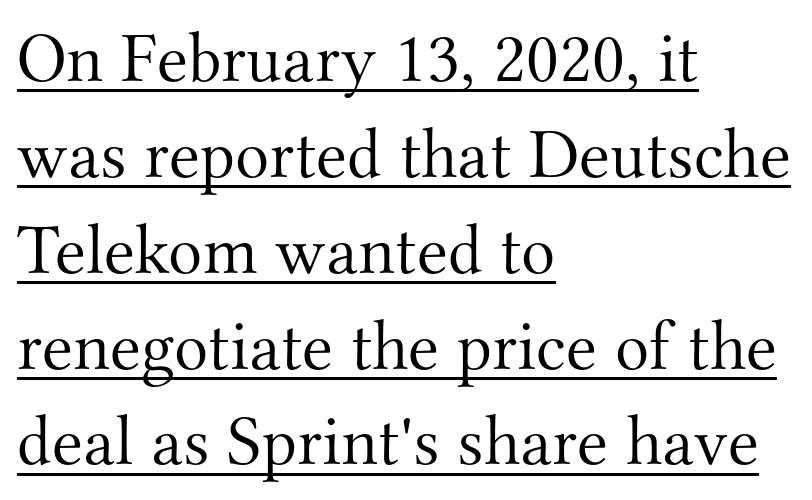
{"serif": "yes", "italic": "no", "bold": "no", "weight": "light", "width": "normal", "stroke_contrast": "medium", "x_height": "small", "monospaced": "no", "underline": "yes", "align": "left", "line_spacing": "normal", "line_spacing_ratio": 1.35, "letter_spacing": "normal", "letter_spacing_em": 0.0, "glyph_px": 71}
